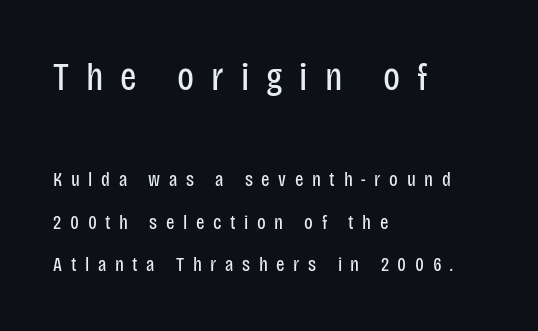
The letters stand straight up with perfectly vertical stems. This layout puts the oversized block above and the modest block below. The vertical gap from one line to the next is large. Substantial extra tracking has been applied to these lines. Proportional: the letters do not fall into vertical columns.
